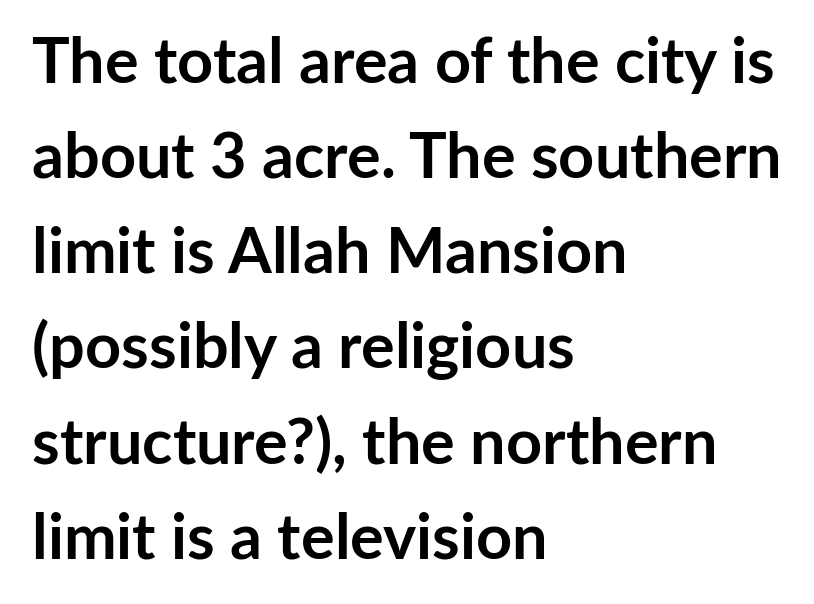
Tracking here is standard; glyphs follow each other at the usual distance. Type style note: lacks serifs. Strong, thick strokes mark this as bold type. The rendering uses natural spacing where letterforms have individual widths. Short and long lines alike share a common starting point at left. Reading down the column, the eye jumps a familiar distance to each next line.
